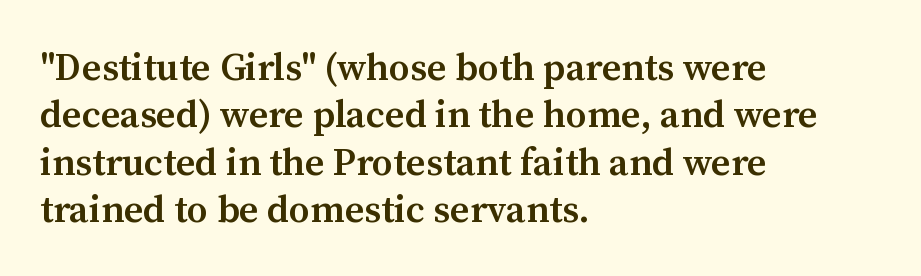
The image shows 38 px semibold serif type, upright; set left-aligned, normal line spacing (1.25x), normal letter spacing, not underlined; medium stroke contrast and a medium x-height.
